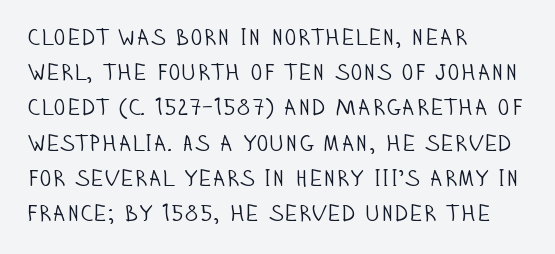
A typesetter would call this leading conventional body-copy spacing. Casual observation: everything's shoved over to the left. Counters stay open thanks to moderate or lighter strokes. The lettering stays uniformly vertical, giving the passage a roman look. No extra tracking has been applied to these lines. The gap between lines stays unmarked.
